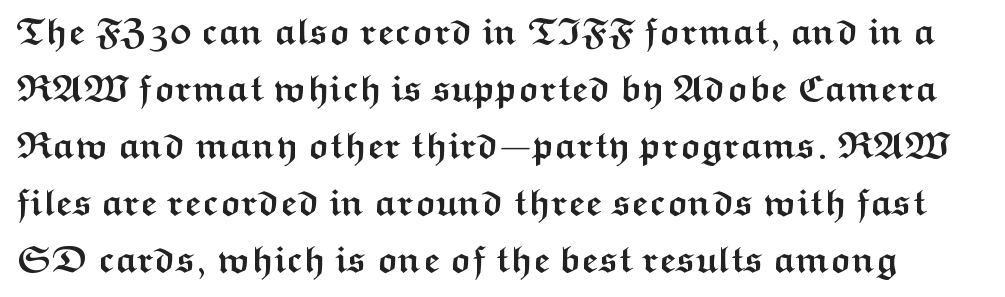
{"serif": "no", "italic": "no", "bold": "yes", "weight": "semibold", "width": "wide", "stroke_contrast": "medium", "x_height": "medium", "monospaced": "no", "underline": "no", "line_spacing": "normal", "line_spacing_ratio": 1.54, "letter_spacing": "normal", "letter_spacing_em": 0.0, "glyph_px": 37}
